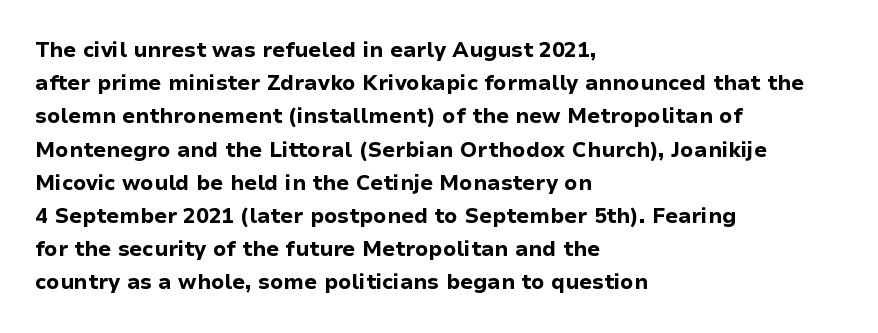
The image shows 21 px bold type, upright; set left-aligned, normal line spacing (1.58x), normal letter spacing, not underlined.
